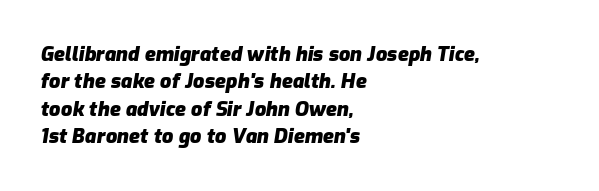
The image shows 20 px bold type, italic (leaning right); set left-aligned, normal line spacing (1.37x), normal letter spacing, not underlined.
